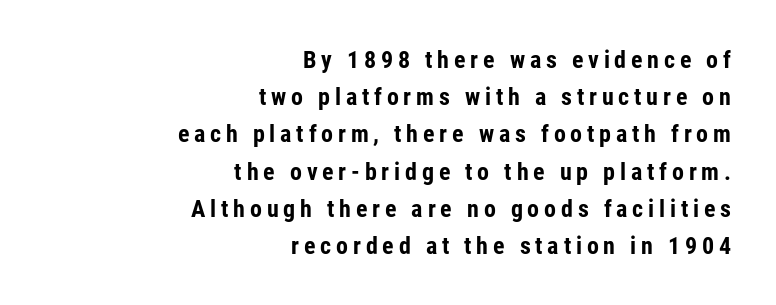
The image shows 24 px bold type, upright; set right-aligned, normal line spacing (1.55x), unusually wide letter spacing (+0.2 em), not underlined.
